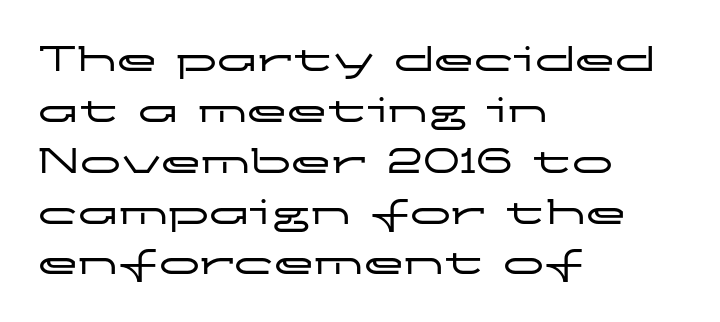
{"serif": "no", "italic": "no", "width": "wide", "stroke_contrast": "low", "x_height": "medium", "monospaced": "no", "underline": "no", "align": "left", "line_spacing_ratio": 1.24, "letter_spacing": "normal", "letter_spacing_em": 0.0, "glyph_px": 41}
